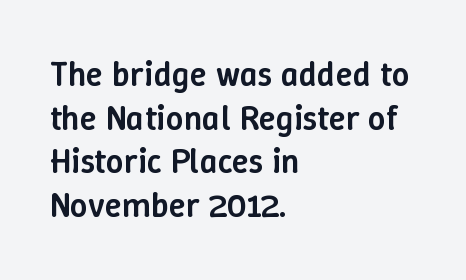
{"italic": "no", "bold": "semi", "weight": "semibold", "width": "normal", "stroke_contrast": "low", "x_height": "medium", "monospaced": "no", "underline": "no", "align": "left", "line_spacing": "normal", "line_spacing_ratio": 1.25, "letter_spacing": "normal", "letter_spacing_em": 0.0, "glyph_px": 35}
